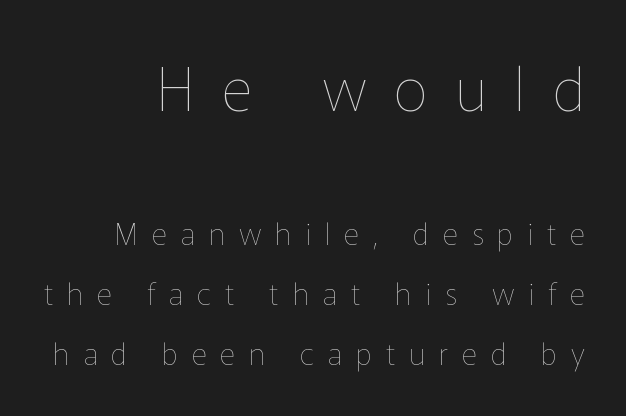
Q: Is the text bold? A: No.
Q: Is the text italic (slanted)? A: No, it is upright.
Q: Is the text underlined? A: No.
Q: How is the paragraph aligned? A: Right-aligned.
Q: Is the spacing between letters normal or unusually wide? A: Unusually wide.
Q: Is the spacing between lines tight, normal or loose? A: Loose.
Q: Which block of text is set in a larger size, the first (top) or the second (bottom)? A: The first (top) one.
Q: Width (condensed, normal, or wide)? A: Normal.
Q: Stroke contrast? A: Low.
Q: x-height? A: Medium.
Q: Monospaced? A: No.
